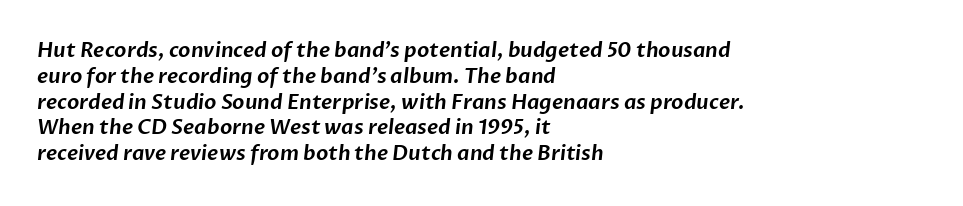
The image shows 20 px text type; set left-aligned, normal line spacing (1.29x), normal letter spacing, not underlined.
